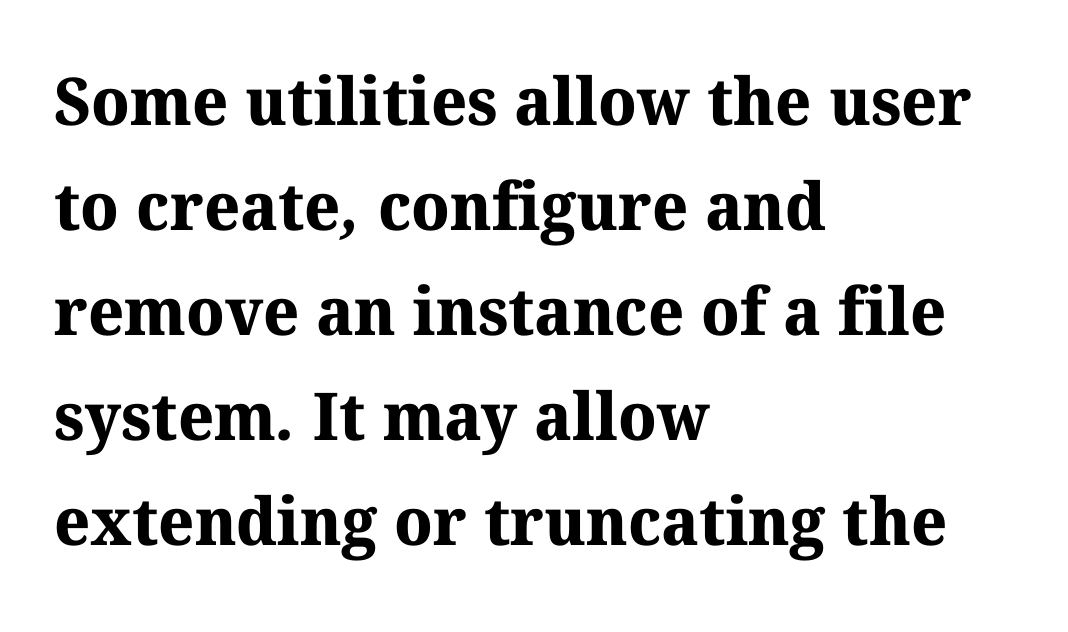
Evenly set lines give the paragraph a standard silhouette. The font is running at its bold setting. Notice how the passage keeps a crisp vertical edge on the left only. A typesetter would call this proportional, since set widths differ per character. Rule under the text: the space is simply empty.
